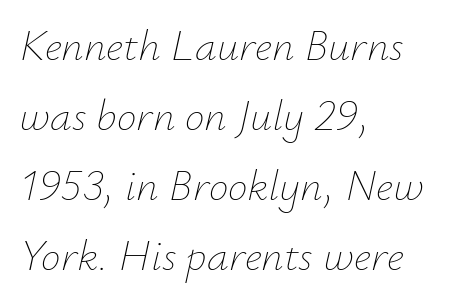
{"italic": "yes", "lean": "right", "slant_degrees": 12, "bold": "no", "weight": "thin", "width": "normal", "stroke_contrast": "low", "x_height": "small", "monospaced": "no", "underline": "no", "align": "left", "line_spacing": "normal", "line_spacing_ratio": 1.59, "letter_spacing": "normal", "letter_spacing_em": 0.0, "glyph_px": 44}
